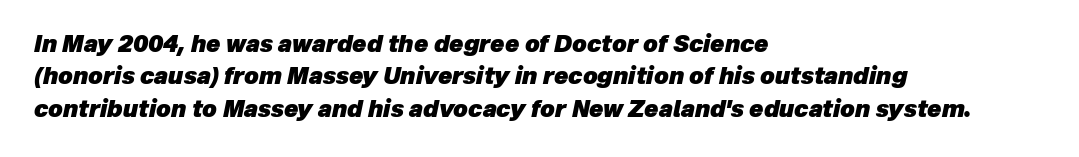
Q: Is the text bold? A: Yes.
Q: Is the text italic (slanted)? A: Yes, it leans right by about 12 degrees.
Q: Is the text underlined? A: No.
Q: How is the paragraph aligned? A: Left-aligned.
Q: Is the spacing between letters normal or unusually wide? A: Normal.
Q: Is the spacing between lines tight, normal or loose? A: Normal.
